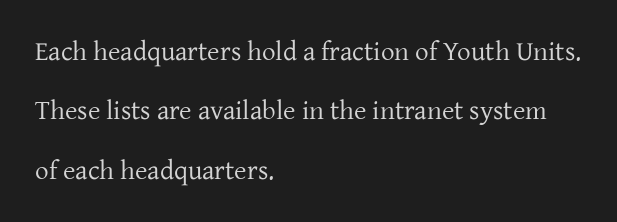
The image shows 27 px text type, upright; set left-aligned, loose line spacing (2.2x), normal letter spacing, not underlined.
